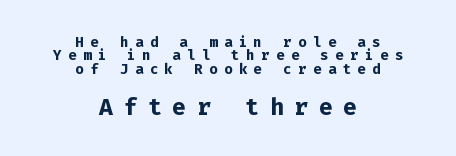
{"italic": "no", "bold": "yes", "underline": "no", "align": "center", "line_spacing": "tight", "line_spacing_ratio": 0.96, "letter_spacing": "wide", "letter_spacing_em": 0.46, "larger_block": "second", "size_ratio": 1.64, "glyph_px": 23}
